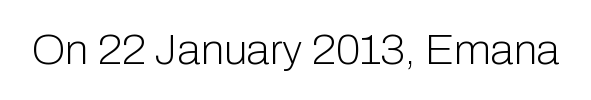
{"serif": "no", "italic": "no", "bold": "no", "weight": "light", "width": "normal", "stroke_contrast": "low", "x_height": "medium", "monospaced": "no", "underline": "no", "letter_spacing": "normal", "letter_spacing_em": 0.0, "glyph_px": 43}
